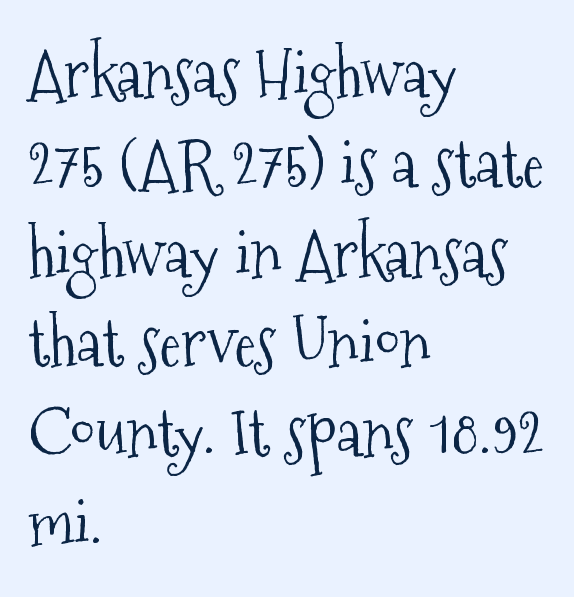
Q: Is the text bold? A: No.
Q: Is the text italic (slanted)? A: No, it is upright.
Q: Is the typeface a serif or a sans-serif typeface? A: Serif.
Q: Is the text underlined? A: No.
Q: How is the paragraph aligned? A: Left-aligned.
Q: Is the spacing between letters normal or unusually wide? A: Normal.
Q: Is the spacing between lines tight, normal or loose? A: Normal.
Q: Width (condensed, normal, or wide)? A: Condensed.
Q: Stroke contrast? A: Medium.
Q: x-height? A: Medium.
Q: Monospaced? A: No.
